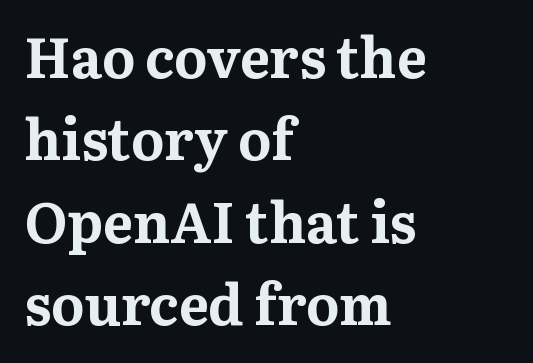
{"serif": "yes", "italic": "no", "bold": "yes", "weight": "bold", "width": "normal", "stroke_contrast": "medium", "x_height": "medium", "monospaced": "no", "underline": "no", "align": "left", "line_spacing": "normal", "line_spacing_ratio": 1.47, "letter_spacing": "normal", "letter_spacing_em": 0.0, "glyph_px": 56}
